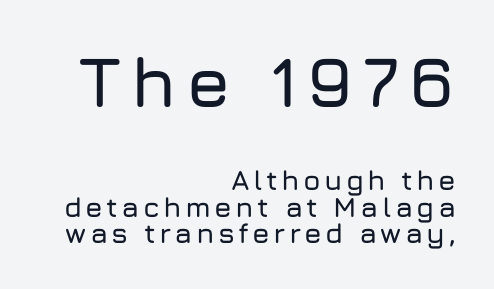
The image shows 71 px sans-serif type, upright; set right-aligned, tight line spacing (0.95x), not underlined; the first (top) block is 2.54x larger; low stroke contrast and a medium x-height.
